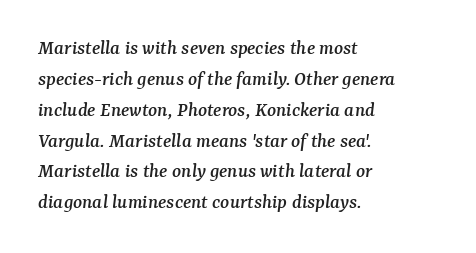
{"italic": "yes", "lean": "right", "slant_degrees": 7, "underline": "no", "align": "left", "line_spacing": "normal", "line_spacing_ratio": 1.47, "letter_spacing": "normal", "letter_spacing_em": 0.0, "glyph_px": 21}
